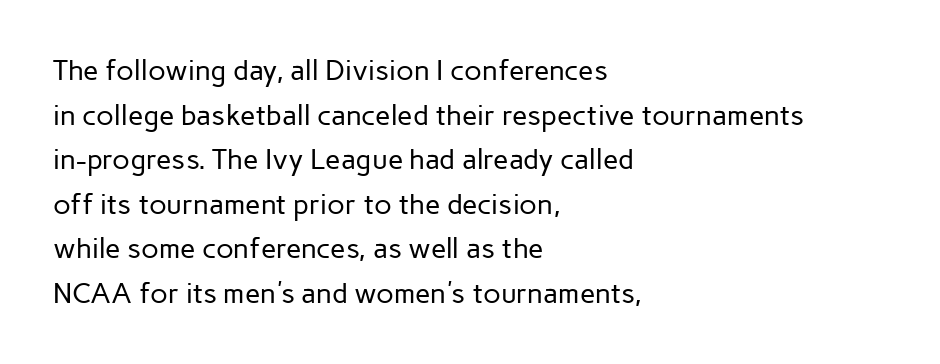
The image shows 28 px regular-weight sans-serif type, upright; set left-aligned, normal line spacing (1.59x), normal letter spacing, not underlined; low stroke contrast and a medium x-height.
